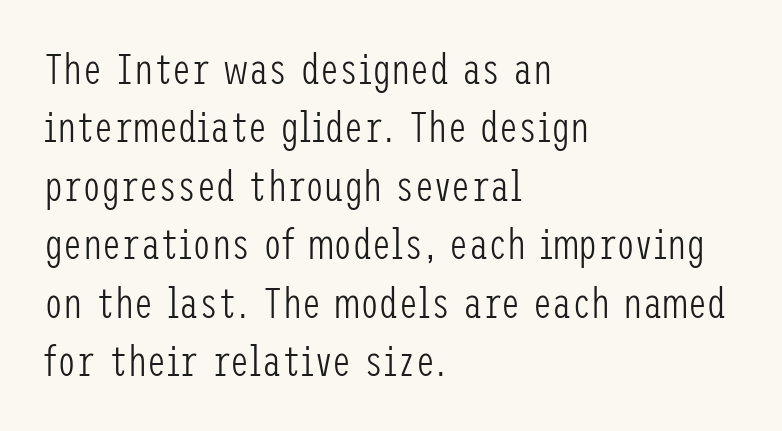
{"serif": "no", "italic": "no", "bold": "no", "weight": "light", "width": "condensed", "stroke_contrast": "low", "x_height": "medium", "underline": "no", "align": "left", "line_spacing": "normal", "line_spacing_ratio": 1.36, "letter_spacing": "normal", "letter_spacing_em": 0.0, "glyph_px": 43}
